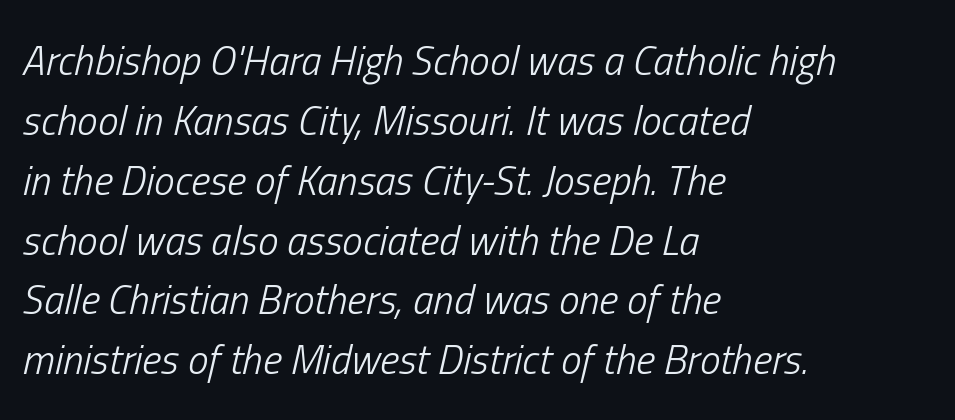
The image shows 41 px light, condensed type, italic (leaning right); set left-aligned, normal line spacing (1.46x), normal letter spacing, not underlined; low stroke contrast and a medium x-height.
